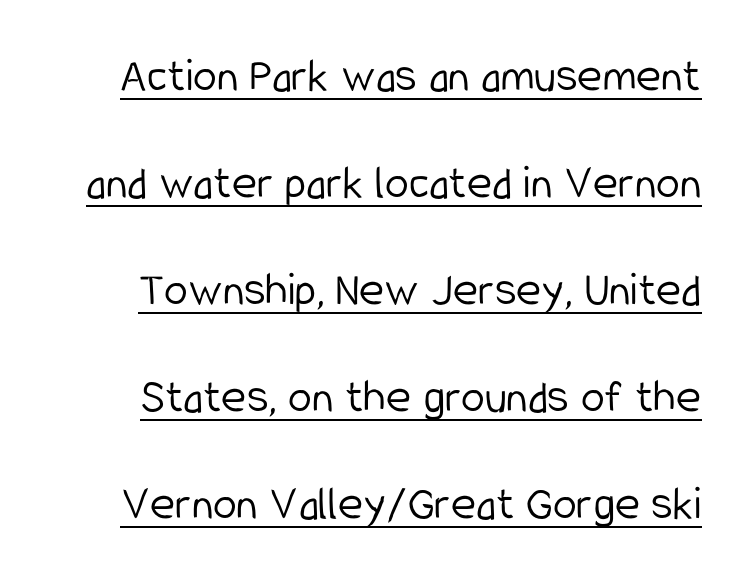
Q: Is the text bold? A: No.
Q: Is the text italic (slanted)? A: No, it is upright.
Q: Is the typeface a serif or a sans-serif typeface? A: Sans-serif.
Q: Is the text underlined? A: Yes.
Q: Is the spacing between letters normal or unusually wide? A: Normal.
Q: Is the spacing between lines tight, normal or loose? A: Loose.
Q: Width (condensed, normal, or wide)? A: Condensed.
Q: Stroke contrast? A: Low.
Q: x-height? A: Medium.
Q: Monospaced? A: No.
